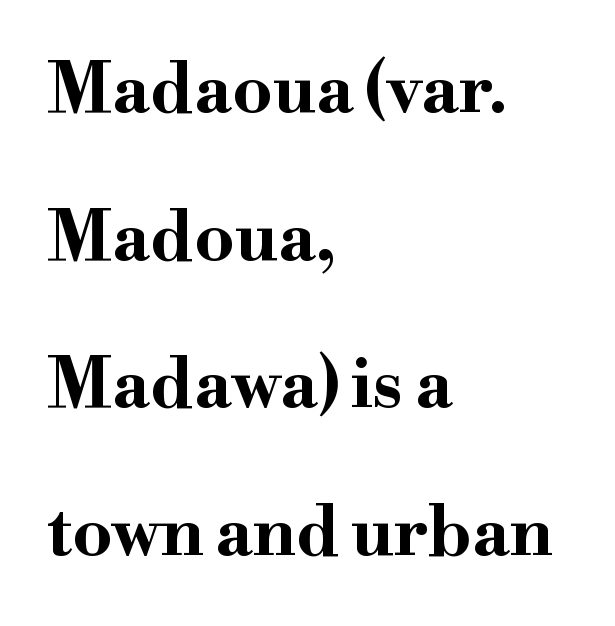
Q: Is the text bold? A: Yes.
Q: Is the text italic (slanted)? A: No, it is upright.
Q: Is the typeface a serif or a sans-serif typeface? A: Serif.
Q: Is the text underlined? A: No.
Q: How is the paragraph aligned? A: Left-aligned.
Q: Is the spacing between letters normal or unusually wide? A: Normal.
Q: Is the spacing between lines tight, normal or loose? A: Loose.
Q: Width (condensed, normal, or wide)? A: Wide.
Q: Stroke contrast? A: High.
Q: x-height? A: Small.
Q: Monospaced? A: No.
